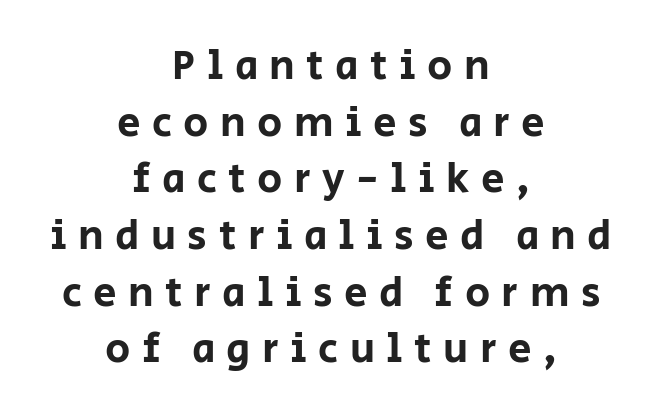
{"serif": "no", "italic": "no", "width": "normal", "stroke_contrast": "low", "x_height": "large", "monospaced": "no", "underline": "no", "align": "center", "line_spacing": "normal", "line_spacing_ratio": 1.35, "letter_spacing": "wide", "letter_spacing_em": 0.27, "glyph_px": 42}
